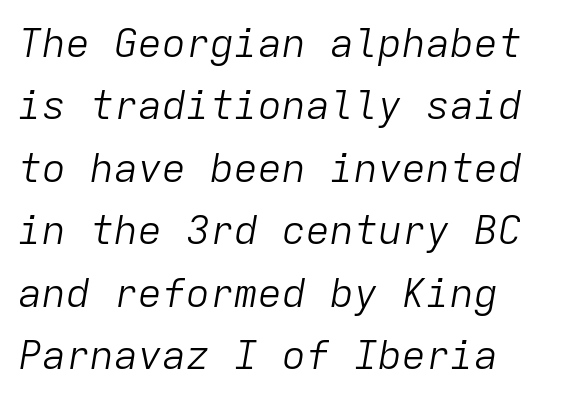
{"italic": "yes", "lean": "right", "slant_degrees": 9, "bold": "no", "weight": "light", "width": "normal", "stroke_contrast": "low", "x_height": "medium", "monospaced": "yes", "underline": "no", "align": "left", "line_spacing": "normal", "line_spacing_ratio": 1.56, "letter_spacing": "normal", "letter_spacing_em": 0.0, "glyph_px": 40}
